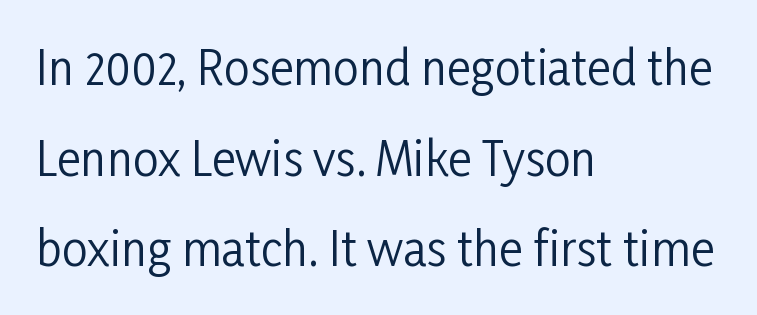
The image shows 46 px regular-weight, condensed sans-serif type, upright; set left-aligned, loose line spacing (1.97x), normal letter spacing, not underlined; low stroke contrast and a medium x-height.
